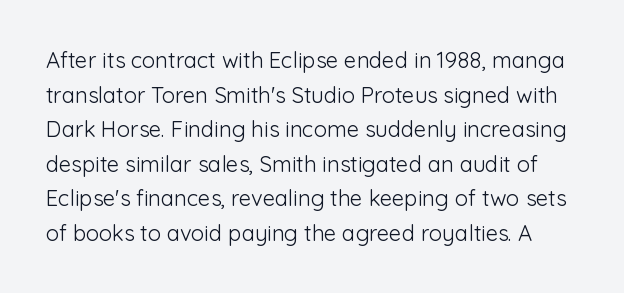
Letters rest on an invisible, unmarked baseline. These glyphs show unthickened strokes, regular width or finer. Horizontal bands of white between lines are of average thickness. The letterforms sit shoulder to shoulder at normal distance. Nope, not italic — everything's standing straight.
